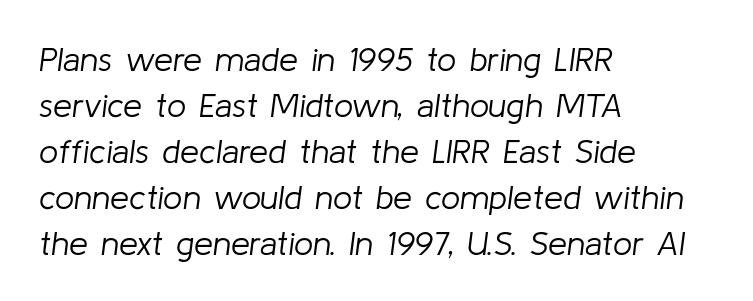
In CSS terms this would be text-align: left. The passage shown is typed in a proportional face where columns would drift. Descenders are the only things crossing below the line. The passage shown leans; its letterforms are oblique.
